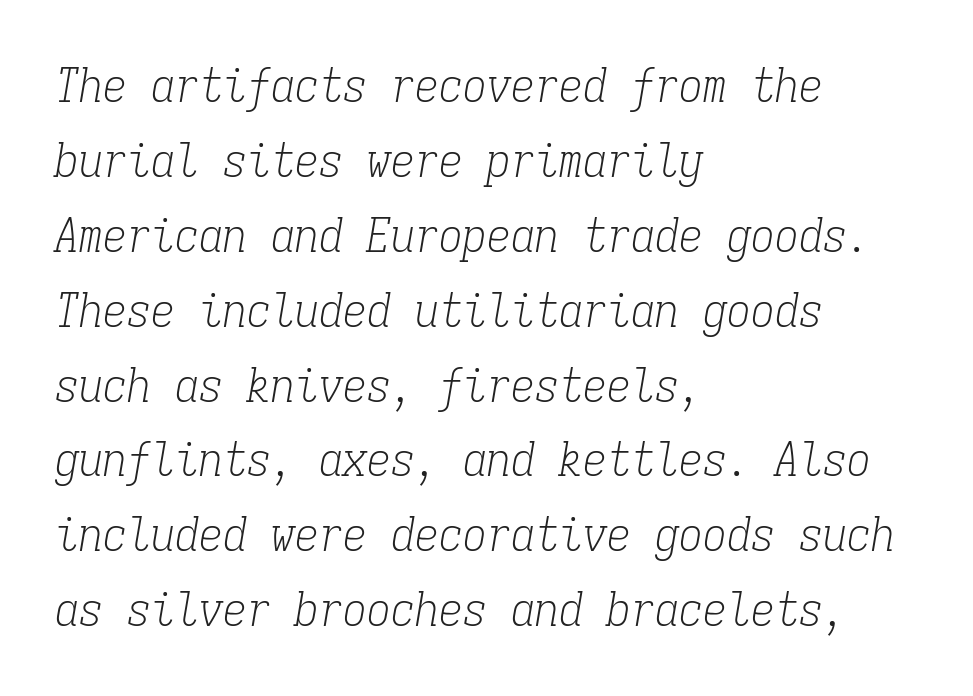
Q: Is the text bold? A: No.
Q: Is the text italic (slanted)? A: Yes, it leans right by about 9 degrees.
Q: Is the typeface a serif or a sans-serif typeface? A: Serif.
Q: Is the text underlined? A: No.
Q: How is the paragraph aligned? A: Left-aligned.
Q: Is the spacing between letters normal or unusually wide? A: Normal.
Q: Is the spacing between lines tight, normal or loose? A: Normal.
Q: Width (condensed, normal, or wide)? A: Condensed.
Q: Stroke contrast? A: Low.
Q: x-height? A: Medium.
Q: Monospaced? A: Yes.
